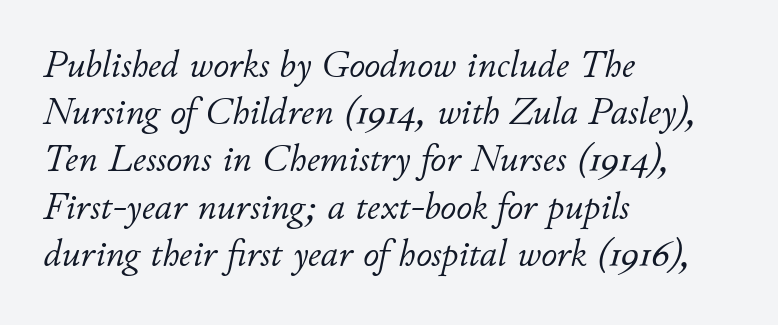
The weight would be labelled regular, book, light, or lighter still. The glyphs are unaccompanied by any horizontal stroke below them. Style check: oblique. Short note: letters normally spaced.
